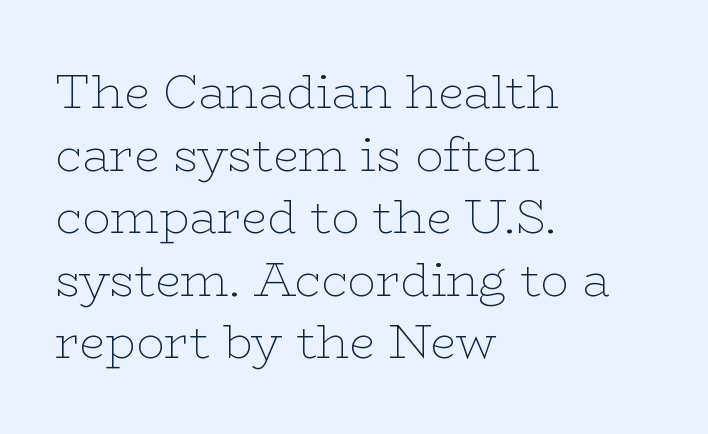
The image shows 47 px thin, wide serif type, upright; set left-aligned, normal line spacing (1.33x), normal letter spacing, not underlined; low stroke contrast and a medium x-height.
